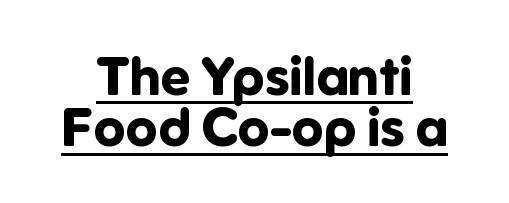
Default kerning and tracking; the words read as compact shapes. Both edges are ragged and mirror each other, which tells us the setting is centered. Compared with typical paragraphs, the rows here are closer together. This sample uses an upright cut, with every glyph sitting square on the baseline.
